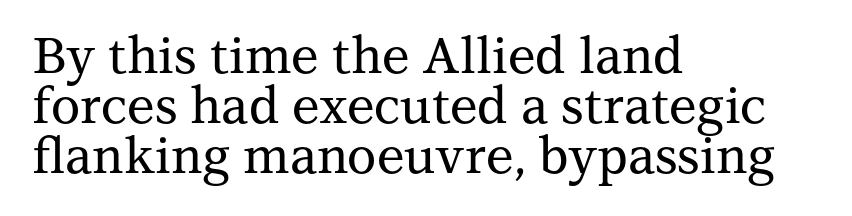
{"serif": "yes", "italic": "no", "width": "normal", "stroke_contrast": "medium", "x_height": "medium", "monospaced": "no", "underline": "no", "align": "left", "line_spacing": "tight", "line_spacing_ratio": 1.0, "letter_spacing": "normal", "letter_spacing_em": 0.0, "glyph_px": 50}
